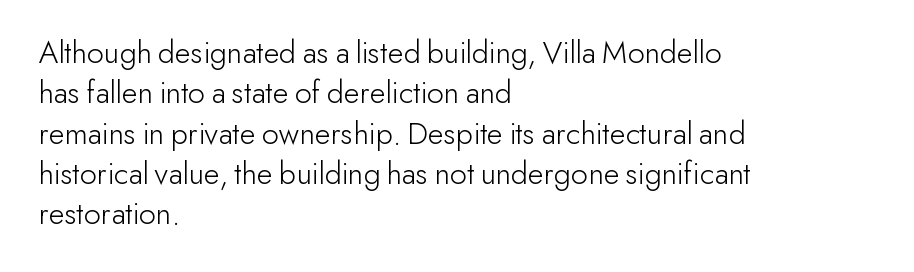
Q: Is the text bold? A: No.
Q: Is the text italic (slanted)? A: No, it is upright.
Q: Is the typeface a serif or a sans-serif typeface? A: Sans-serif.
Q: Is the text underlined? A: No.
Q: How is the paragraph aligned? A: Left-aligned.
Q: Is the spacing between letters normal or unusually wide? A: Normal.
Q: Width (condensed, normal, or wide)? A: Normal.
Q: Stroke contrast? A: Low.
Q: x-height? A: Small.
Q: Monospaced? A: No.
